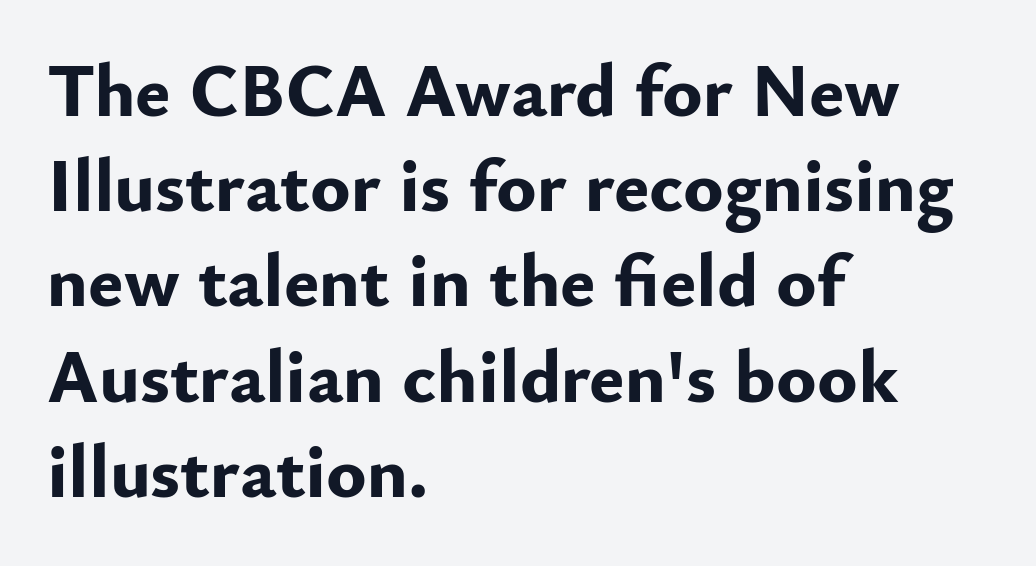
{"serif": "no", "italic": "no", "bold": "yes", "weight": "bold", "width": "normal", "stroke_contrast": "low", "x_height": "small", "monospaced": "no", "underline": "no", "align": "left", "line_spacing": "normal", "line_spacing_ratio": 1.27, "letter_spacing": "normal", "letter_spacing_em": 0.0, "glyph_px": 75}
